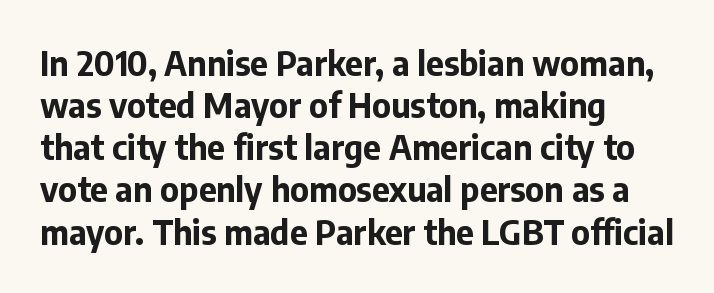
The image shows 34 px bold sans-serif type, upright; set left-aligned, line spacing 1.24x, normal letter spacing, not underlined; low stroke contrast and a medium x-height.
